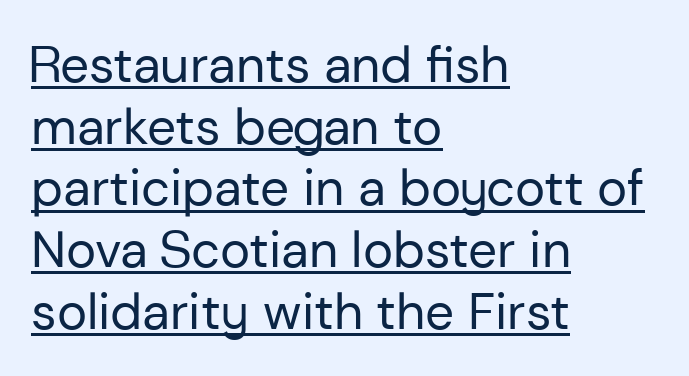
The image shows 51 px regular-weight sans-serif type, upright; set left-aligned, line spacing 1.21x, normal letter spacing, underlined; low stroke contrast and a medium x-height.
